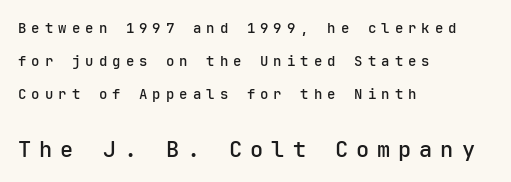
{"italic": "no", "bold": "semi", "underline": "no", "align": "left", "line_spacing": "loose", "line_spacing_ratio": 2.34, "letter_spacing": "wide", "letter_spacing_em": 0.36, "larger_block": "second", "size_ratio": 1.57, "glyph_px": 22}
